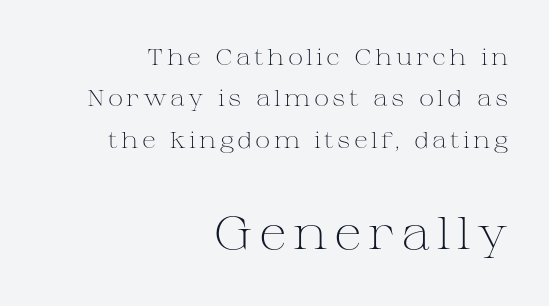
The letters carry serifs — small finishing strokes at the ends of their stems. Block two is the big one; block one sits smaller above it. Nope, not italic — everything's standing straight. This sample has the flowing, uneven cadence of proportional lettering. All the whitespace from short lines collects on the left.
